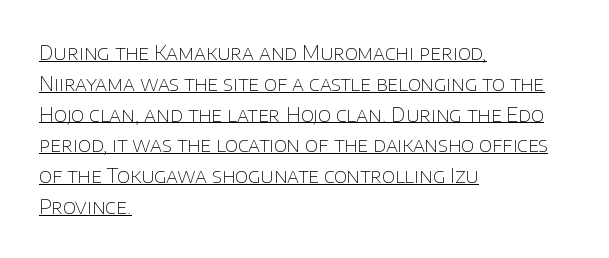
This sample keeps an unexceptional amount of space between lines. No extra ink here — the face is not bold. A classic flush-left, rag-right setting is used for this passage. In terms of letterspacing, this is plain default setting.
